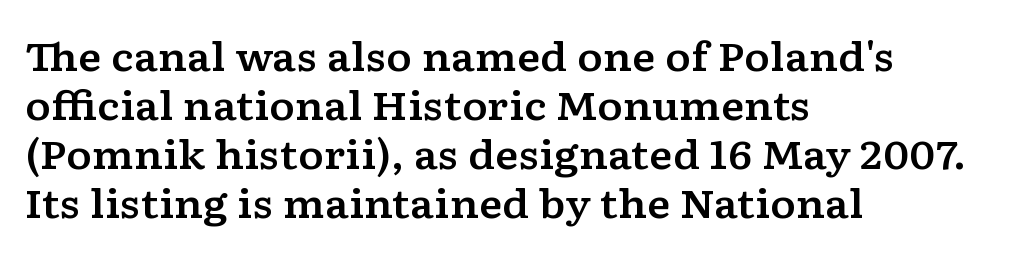
{"serif": "yes", "italic": "no", "width": "wide", "stroke_contrast": "low", "x_height": "medium", "monospaced": "no", "underline": "no", "align": "left", "line_spacing": "normal", "line_spacing_ratio": 1.26, "letter_spacing": "normal", "letter_spacing_em": 0.0, "glyph_px": 39}
